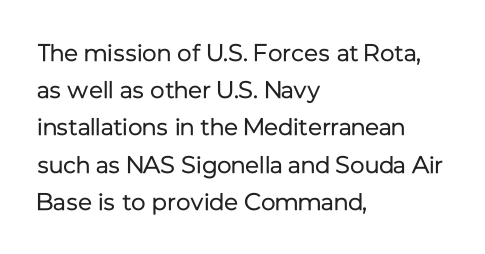
The image shows 24 px text type, upright; set left-aligned, normal line spacing (1.55x), normal letter spacing, not underlined.
